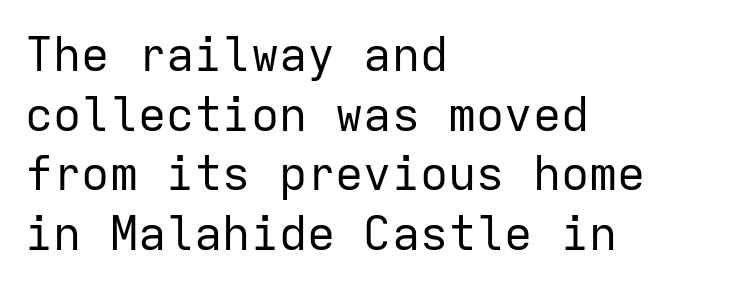
This is the regular roman posture of the typeface. Is the block centered? No — it sits flush against the left margin. Vertical stems look standard width or narrower in stroke. Lines of text with bare space underneath.
